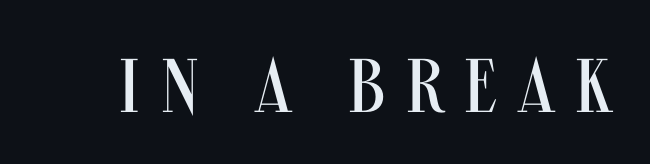
{"serif": "no", "italic": "no", "bold": "no", "weight": "regular", "width": "condensed", "stroke_contrast": "medium", "x_height": "large", "monospaced": "no", "underline": "no", "letter_spacing": "wide", "letter_spacing_em": 0.28, "glyph_px": 76}
